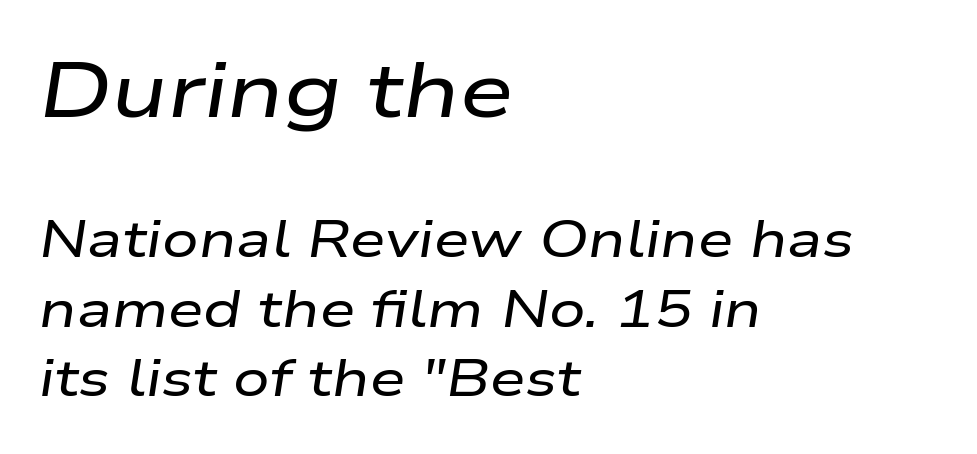
Q: Is the text italic (slanted)? A: Yes, it leans right by about 9 degrees.
Q: Is the text underlined? A: No.
Q: How is the paragraph aligned? A: Left-aligned.
Q: Is the spacing between letters normal or unusually wide? A: Normal.
Q: Is the spacing between lines tight, normal or loose? A: Normal.
Q: Which block of text is set in a larger size, the first (top) or the second (bottom)? A: The first (top) one.
Q: Width (condensed, normal, or wide)? A: Wide.
Q: Stroke contrast? A: Low.
Q: x-height? A: Medium.
Q: Monospaced? A: No.
